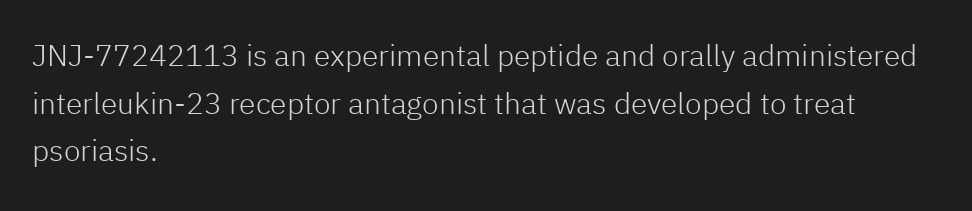
This sample keeps an unexceptional amount of space between lines. The line texture is even and compact thanks to regular tracking. Only glyphs here, with clear space below each row. Weight class: somewhere from thin through regular. The letters stand upright; this is a roman face. The lines are quadded left.
